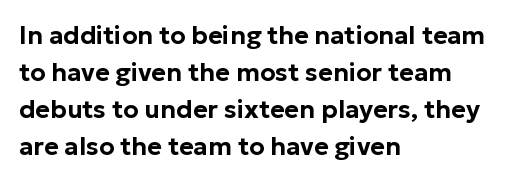
The space beneath each line is pristine and unruled. Compared with typical paragraphs, the rows here are spaced about the same. Notice how the passage keeps a crisp vertical edge on the left only. Short note: letters normally spaced.
